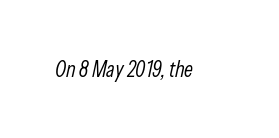
The image shows 22 px text type, italic (leaning right); set normal letter spacing, not underlined.
